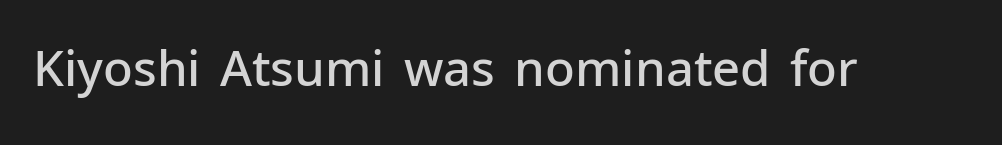
The image shows 49 px semibold sans-serif type, upright; set normal letter spacing, not underlined; low stroke contrast and a medium x-height.
